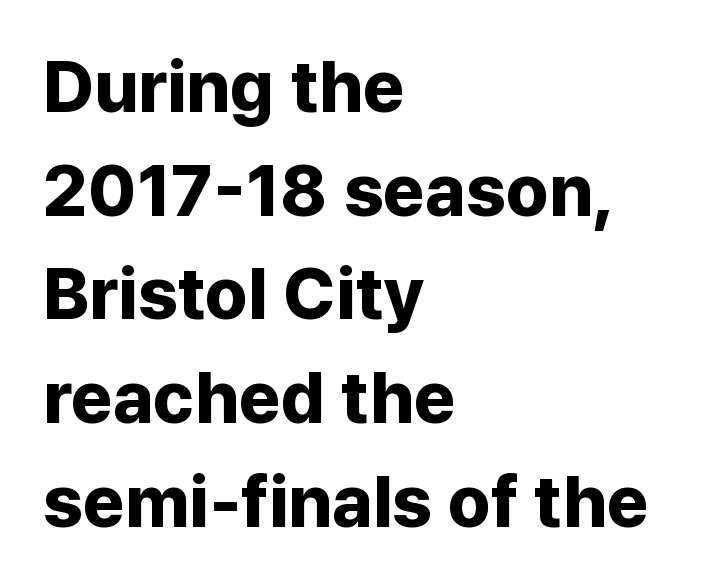
The image shows 72 px bold sans-serif type, upright; set left-aligned, normal line spacing (1.44x), normal letter spacing, not underlined; low stroke contrast and a medium x-height.
